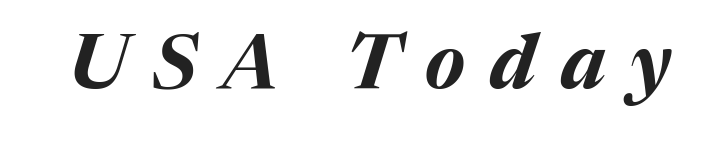
Each letter keeps its own natural width here, so spacing adapts to shape. Does extra space separate the letters? Yes, quite a lot of it. The space directly below the letters is spotless. If you drew a line through each stem, it would be angled. You'd pick this weight for a headline — it's a proper bold.
